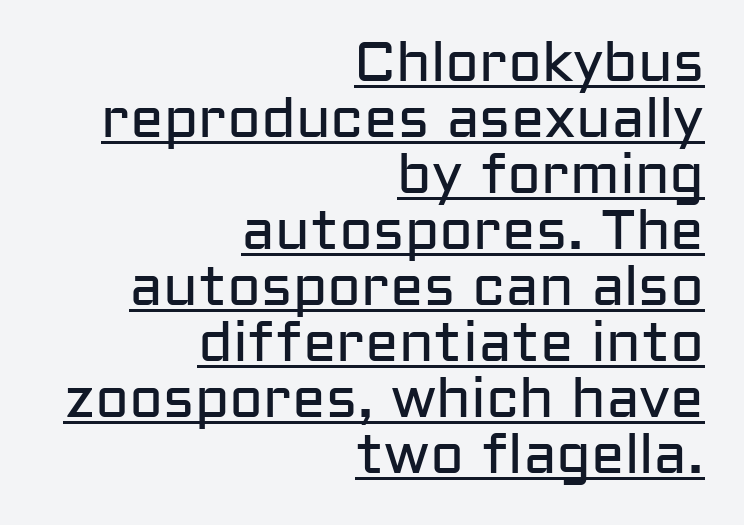
The image shows 56 px regular-weight sans-serif type, upright; set right-aligned, tight line spacing (1.0x), normal letter spacing, underlined; low stroke contrast and a medium x-height.
